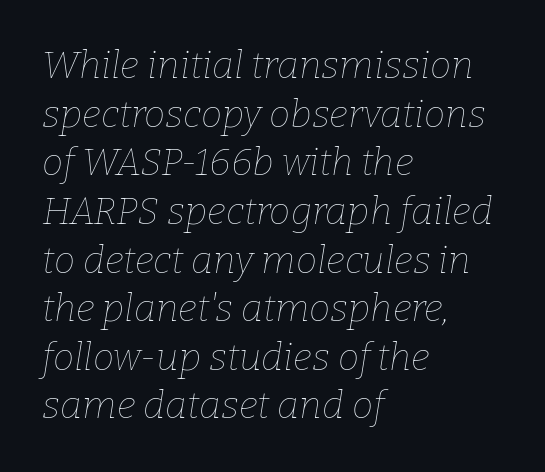
Q: Is the text bold? A: No.
Q: Is the text italic (slanted)? A: Yes, it leans right by about 9 degrees.
Q: Is the text underlined? A: No.
Q: How is the paragraph aligned? A: Left-aligned.
Q: Is the spacing between letters normal or unusually wide? A: Normal.
Q: Is the spacing between lines tight, normal or loose? A: Normal.
Q: Width (condensed, normal, or wide)? A: Normal.
Q: Stroke contrast? A: Low.
Q: x-height? A: Medium.
Q: Monospaced? A: No.
